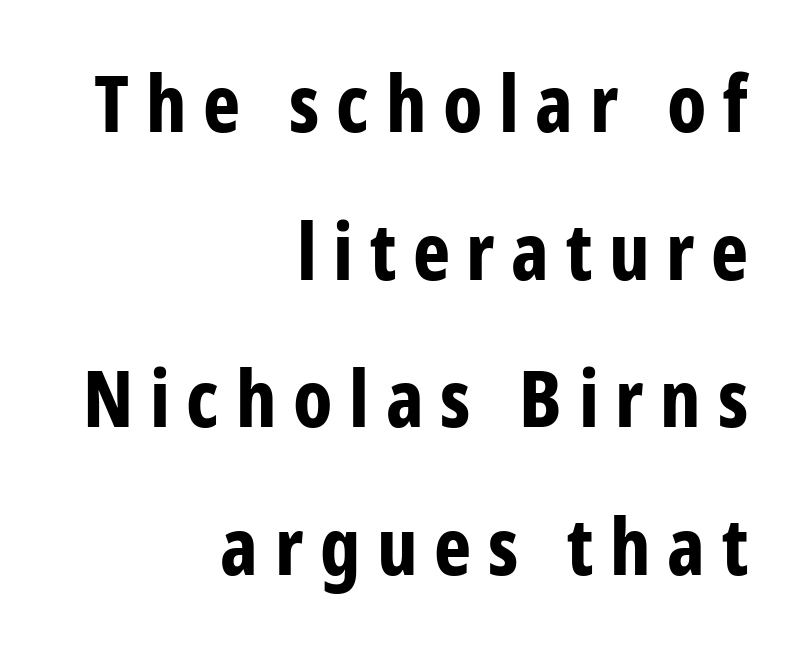
{"serif": "no", "italic": "no", "bold": "yes", "weight": "bold", "width": "condensed", "stroke_contrast": "low", "x_height": "medium", "monospaced": "no", "underline": "no", "align": "right", "line_spacing_ratio": 1.87, "letter_spacing": "wide", "letter_spacing_em": 0.21, "glyph_px": 79}
